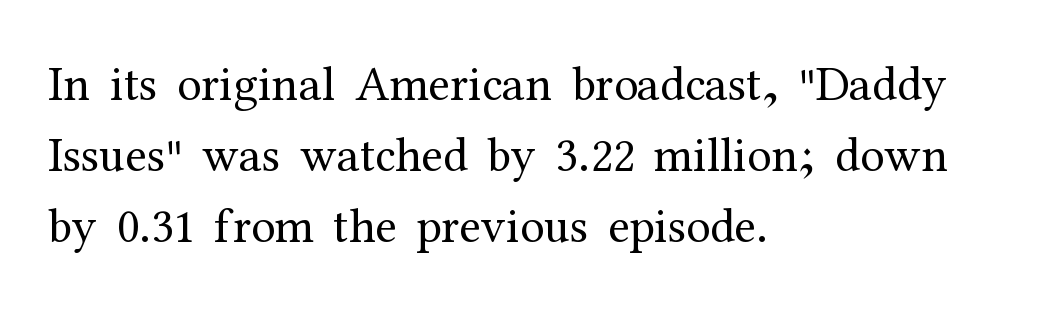
Q: Is the text bold? A: No.
Q: Is the text italic (slanted)? A: No, it is upright.
Q: Is the typeface a serif or a sans-serif typeface? A: Serif.
Q: Is the text underlined? A: No.
Q: How is the paragraph aligned? A: Left-aligned.
Q: Is the spacing between letters normal or unusually wide? A: Normal.
Q: Is the spacing between lines tight, normal or loose? A: Normal.
Q: Width (condensed, normal, or wide)? A: Normal.
Q: Stroke contrast? A: Medium.
Q: x-height? A: Medium.
Q: Monospaced? A: No.
